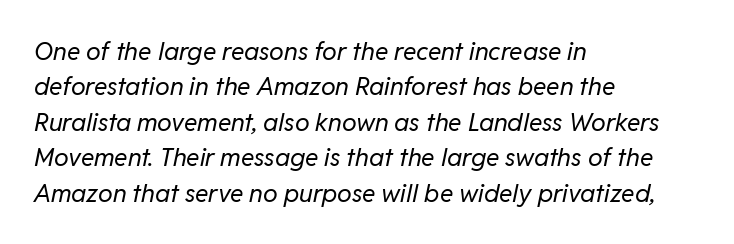
The image shows 25 px text type, italic (leaning right); set left-aligned, normal line spacing (1.42x), normal letter spacing, not underlined.
